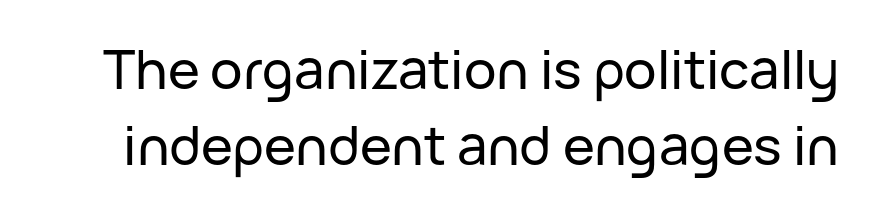
The type sits square on the baseline with zero lean. The line texture is even and compact thanks to regular tracking. Reading down the column, the eye jumps a familiar distance to each next line. The space beneath each line is pristine and unruled.
